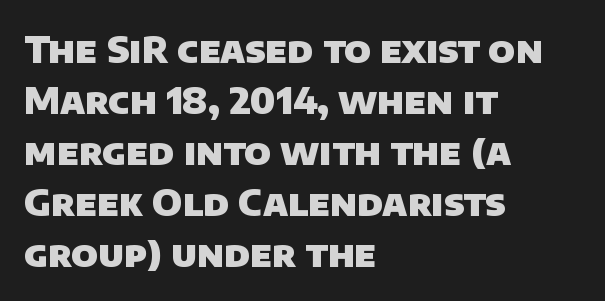
The image shows 37 px heavy sans-serif type; set left-aligned, normal line spacing (1.38x), normal letter spacing, not underlined; low stroke contrast and a large x-height.
